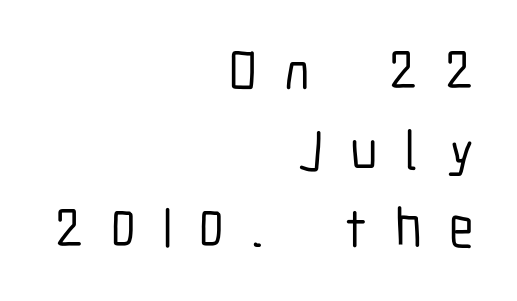
Q: Is the text italic (slanted)? A: No, it is upright.
Q: Is the typeface a serif or a sans-serif typeface? A: Sans-serif.
Q: Is the text underlined? A: No.
Q: How is the paragraph aligned? A: Right-aligned.
Q: Is the spacing between letters normal or unusually wide? A: Unusually wide.
Q: Is the spacing between lines tight, normal or loose? A: Normal.
Q: Width (condensed, normal, or wide)? A: Condensed.
Q: Stroke contrast? A: Low.
Q: x-height? A: Medium.
Q: Monospaced? A: No.
